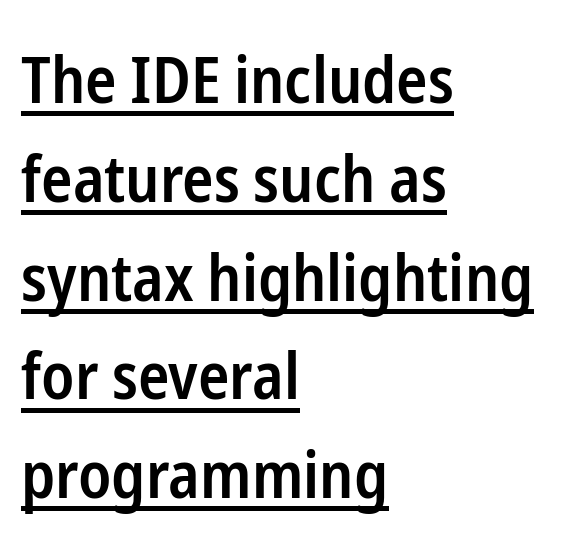
The image shows 65 px semibold, condensed sans-serif type, upright; set left-aligned, normal line spacing (1.52x), normal letter spacing, underlined; low stroke contrast and a medium x-height.
